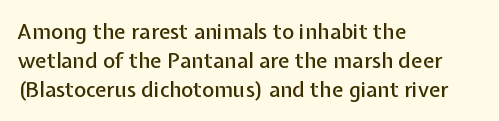
Q: Is the text italic (slanted)? A: No, it is upright.
Q: Is the text underlined? A: No.
Q: How is the paragraph aligned? A: Left-aligned.
Q: Is the spacing between letters normal or unusually wide? A: Normal.
Q: Is the spacing between lines tight, normal or loose? A: Normal.
